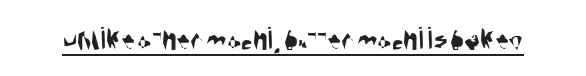
Q: Is the typeface a serif or a sans-serif typeface? A: Sans-serif.
Q: Is the text underlined? A: Yes.
Q: Is the spacing between letters normal or unusually wide? A: Normal.
Q: Width (condensed, normal, or wide)? A: Condensed.
Q: Stroke contrast? A: Medium.
Q: x-height? A: Large.
Q: Monospaced? A: No.
